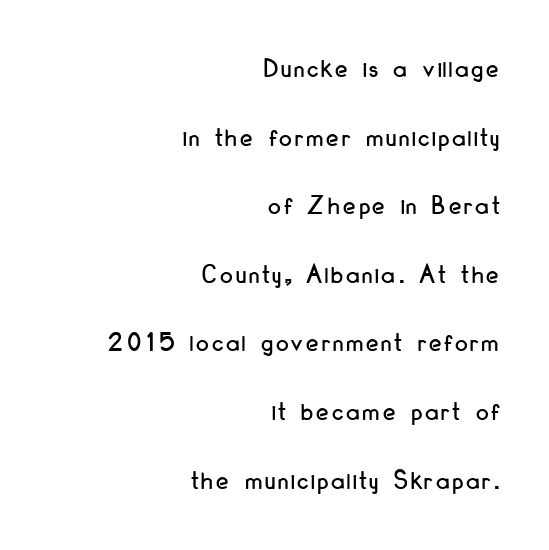
Q: Is the text italic (slanted)? A: No, it is upright.
Q: Is the typeface a serif or a sans-serif typeface? A: Sans-serif.
Q: Is the text underlined? A: No.
Q: How is the paragraph aligned? A: Right-aligned.
Q: Is the spacing between lines tight, normal or loose? A: Loose.
Q: Width (condensed, normal, or wide)? A: Condensed.
Q: Stroke contrast? A: Low.
Q: x-height? A: Small.
Q: Monospaced? A: No.
